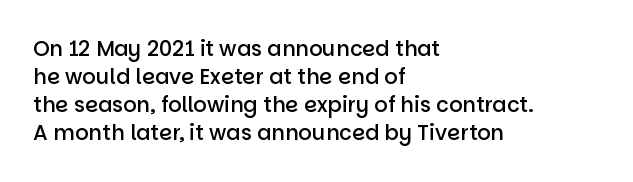
Q: Is the text bold? A: Semi-bold.
Q: Is the text italic (slanted)? A: No, it is upright.
Q: Is the text underlined? A: No.
Q: How is the paragraph aligned? A: Left-aligned.
Q: Is the spacing between letters normal or unusually wide? A: Normal.
Q: Is the spacing between lines tight, normal or loose? A: Normal.
